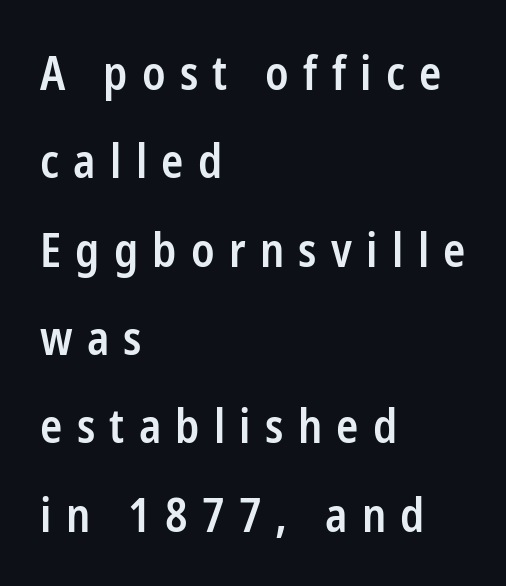
The image shows 46 px semibold, condensed sans-serif type, upright; set left-aligned, loose line spacing (1.92x), unusually wide letter spacing (+0.31 em), not underlined; low stroke contrast and a medium x-height.
